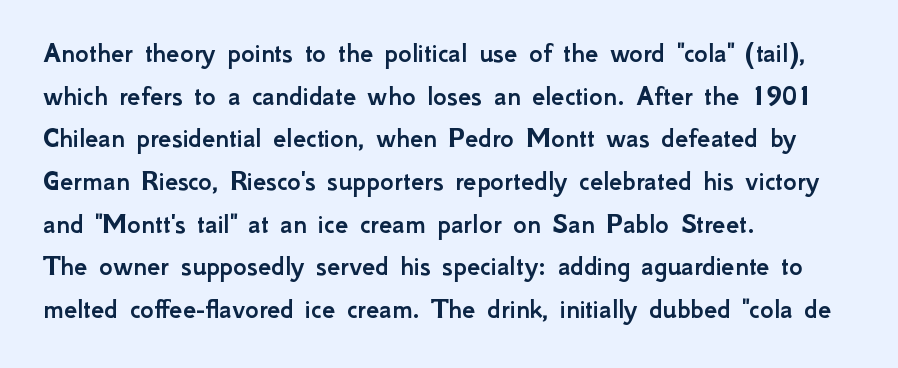
The image shows 29 px sans-serif type, upright; set left-aligned, normal line spacing (1.47x), normal letter spacing, not underlined; low stroke contrast and a small x-height.
